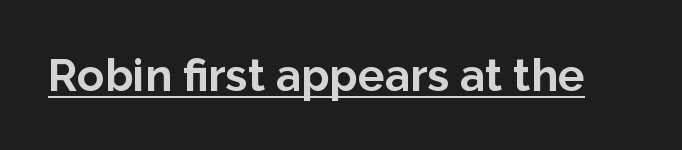
{"serif": "no", "italic": "no", "bold": "yes", "weight": "bold", "width": "normal", "stroke_contrast": "low", "x_height": "medium", "monospaced": "no", "underline": "yes", "letter_spacing": "normal", "letter_spacing_em": 0.0, "glyph_px": 45}
